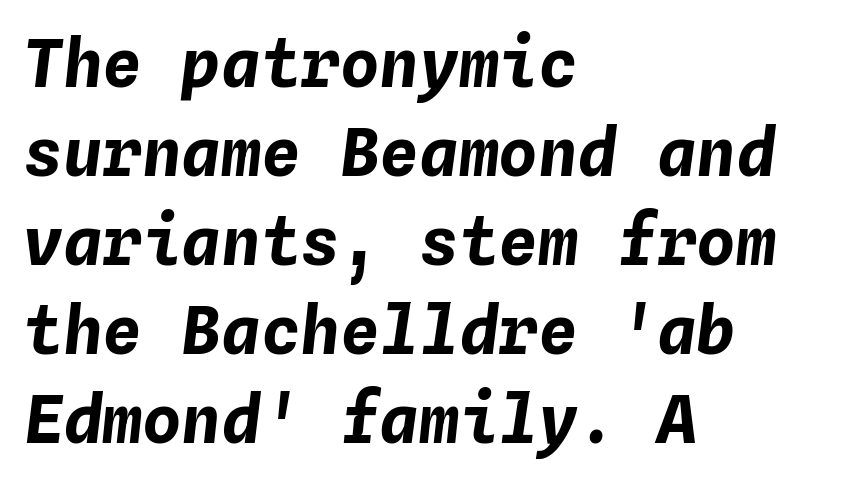
How are the letters spaced? Ordinarily, with no added tracking. Tall strokes in this sample are angled rather than plumb. One-word summary of the alignment: left. The glyphs have the mass of a bold cut. Anything drawn beneath the words? Only blank space. These lines are rendered in a fixed-pitch font.
